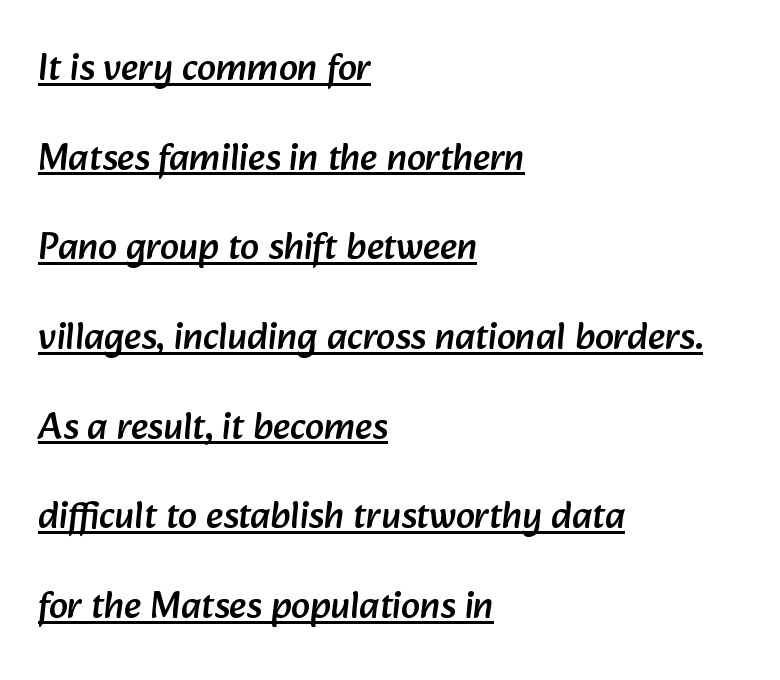
Q: Is the typeface a serif or a sans-serif typeface? A: Sans-serif.
Q: Is the text underlined? A: Yes.
Q: How is the paragraph aligned? A: Left-aligned.
Q: Is the spacing between letters normal or unusually wide? A: Normal.
Q: Is the spacing between lines tight, normal or loose? A: Loose.
Q: Width (condensed, normal, or wide)? A: Normal.
Q: Stroke contrast? A: Low.
Q: x-height? A: Medium.
Q: Monospaced? A: No.
